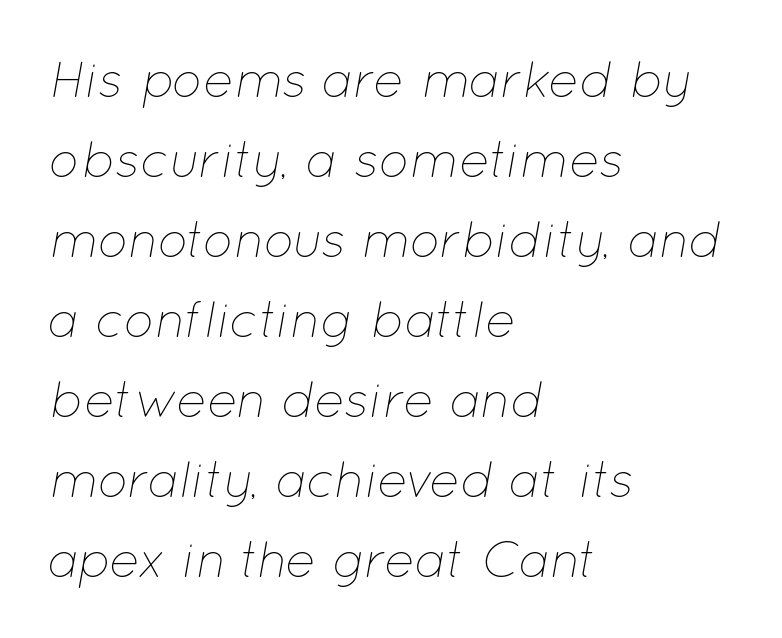
The image shows 51 px thin type, italic (leaning right); set left-aligned, normal line spacing (1.57x), normal letter spacing, not underlined; low stroke contrast and a medium x-height.
